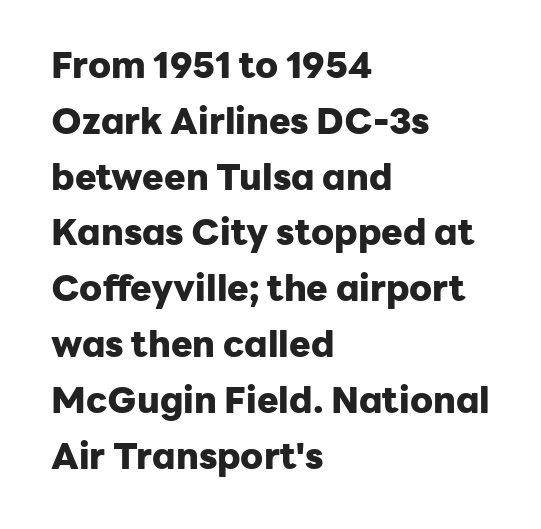
{"serif": "no", "italic": "no", "bold": "yes", "weight": "heavy", "width": "normal", "stroke_contrast": "low", "x_height": "medium", "monospaced": "no", "underline": "no", "align": "left", "line_spacing": "normal", "line_spacing_ratio": 1.55, "letter_spacing": "normal", "letter_spacing_em": 0.0, "glyph_px": 36}
